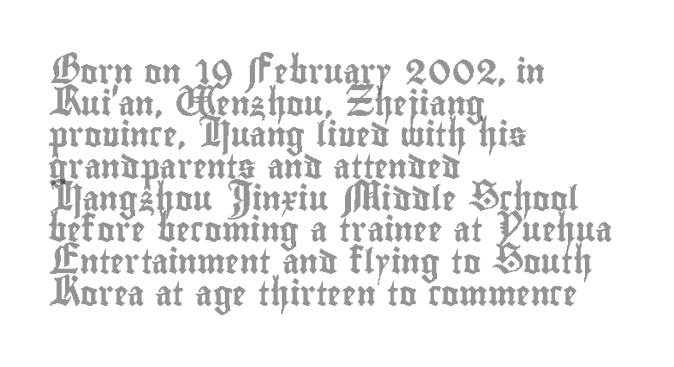
The letterforms sit shoulder to shoulder at normal distance. In terms of leading, this rendering sits right in the middle. The rendering anchors every line to the left-hand side. Style check: upright.
